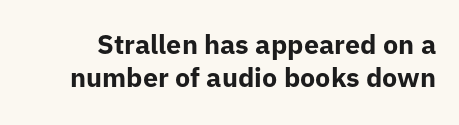
{"italic": "no", "bold": "yes", "underline": "no", "line_spacing_ratio": 1.22, "letter_spacing": "normal", "letter_spacing_em": 0.0, "glyph_px": 27}
